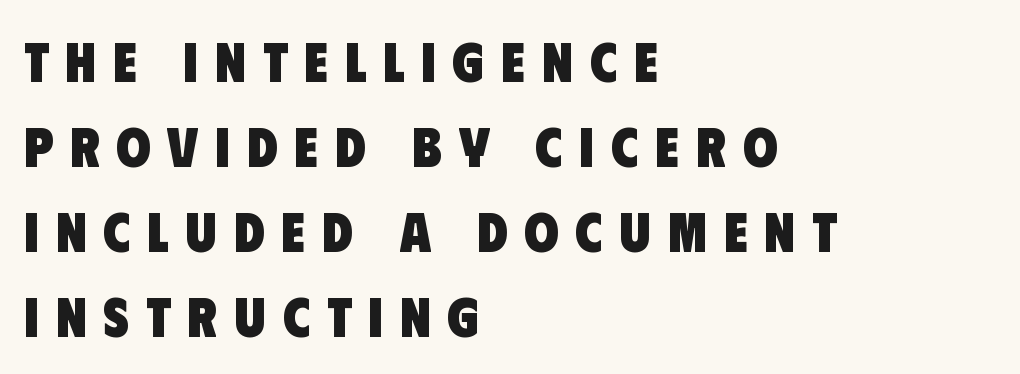
Plenty of ink on the page — the face is bold. Quick note: interline space is typical. The words here are not underlined. Varying glyph widths throughout — classic text-font behaviour. Letter spacing: wide. Examine the stroke ends and you'll find no serifs.
